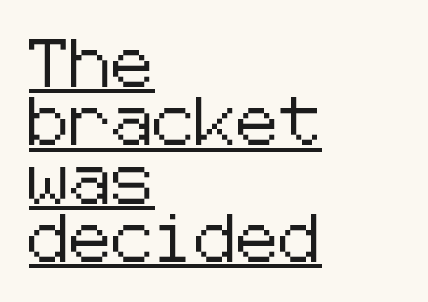
Visually the block forms a straight wall on the left and a jagged coastline on the right. Look at the bottom of the vertical strokes: they stop flat, with no serifs. This is the regular roman posture of the typeface. Look at the tracking — it's just the regular setting, nothing added.
